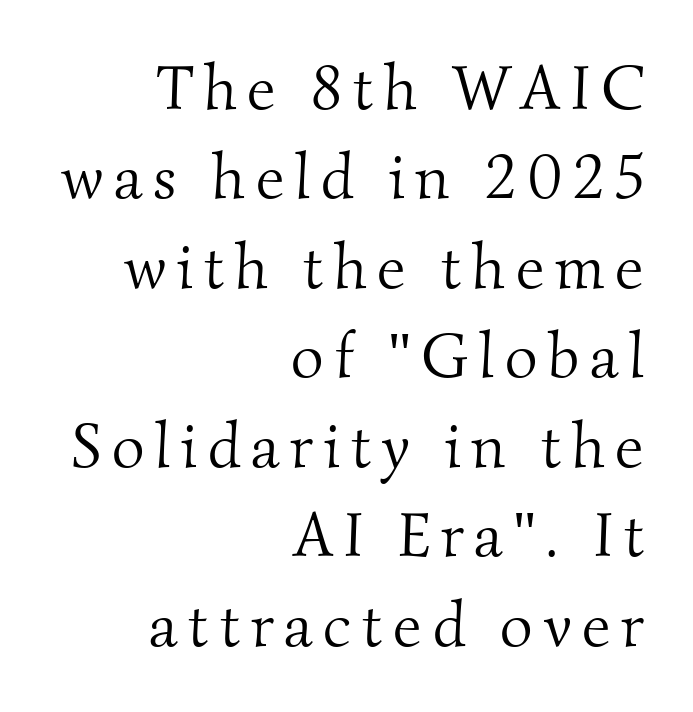
{"serif": "yes", "bold": "no", "weight": "light", "width": "normal", "stroke_contrast": "medium", "x_height": "small", "monospaced": "no", "underline": "no", "align": "right", "line_spacing": "normal", "line_spacing_ratio": 1.42, "glyph_px": 63}
